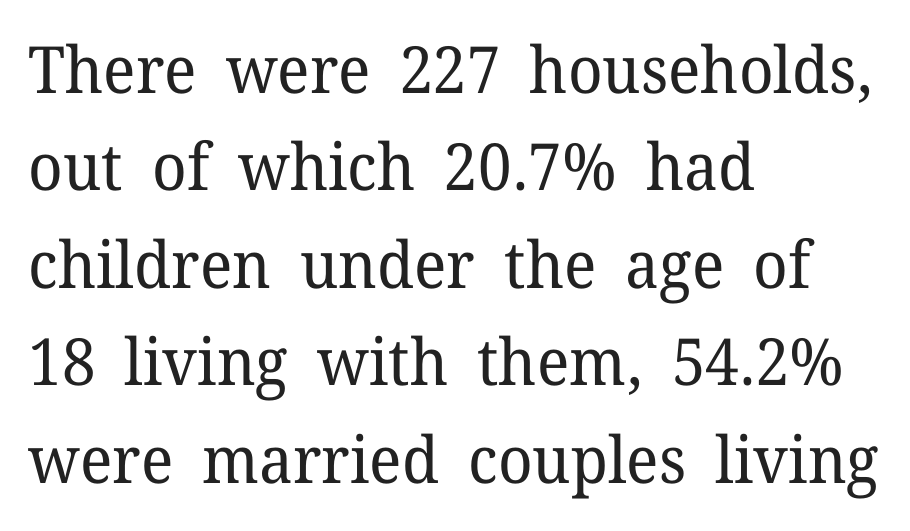
Q: Is the text bold? A: No.
Q: Is the text italic (slanted)? A: No, it is upright.
Q: Is the typeface a serif or a sans-serif typeface? A: Serif.
Q: Is the text underlined? A: No.
Q: How is the paragraph aligned? A: Left-aligned.
Q: Is the spacing between letters normal or unusually wide? A: Normal.
Q: Is the spacing between lines tight, normal or loose? A: Normal.
Q: Width (condensed, normal, or wide)? A: Normal.
Q: Stroke contrast? A: Low.
Q: x-height? A: Medium.
Q: Monospaced? A: No.
